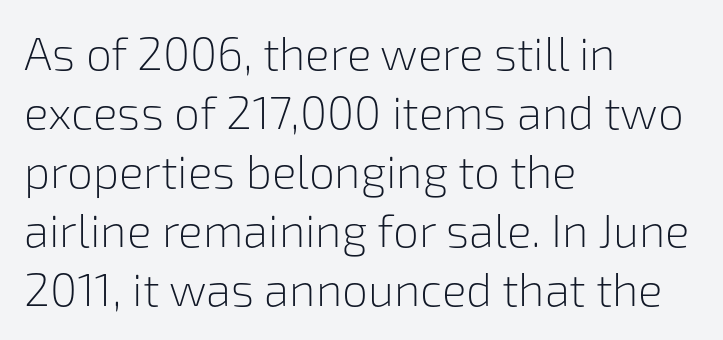
The image shows 46 px light sans-serif type, upright; set left-aligned, normal line spacing (1.28x), normal letter spacing, not underlined; low stroke contrast and a medium x-height.
